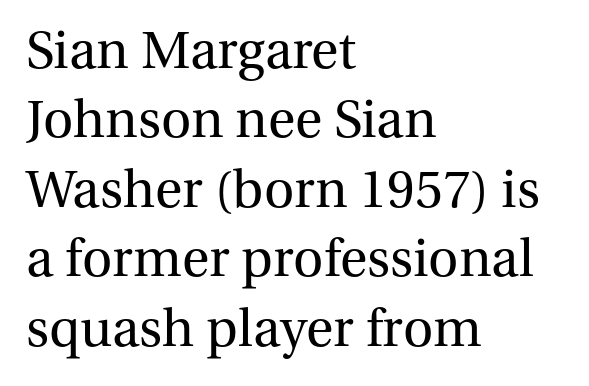
The image shows 56 px regular-weight serif type, upright; set left-aligned, line spacing 1.24x, normal letter spacing, not underlined; medium stroke contrast and a medium x-height.
